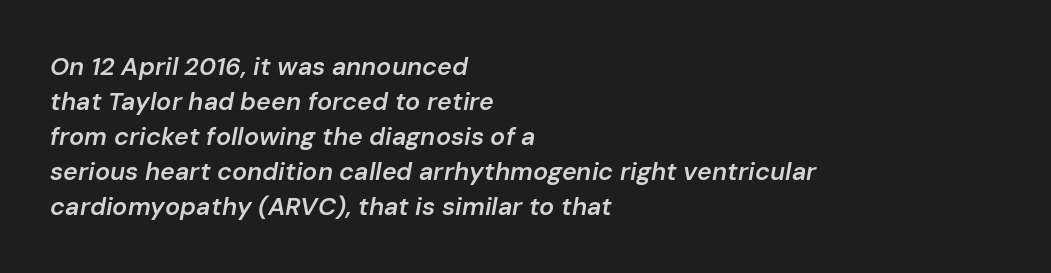
The image shows 25 px text type, italic (leaning right); set left-aligned, normal line spacing (1.4x), normal letter spacing, not underlined.
